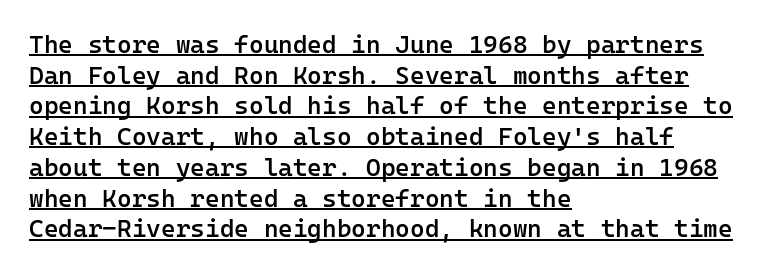
The image shows 25 px text type, upright; set left-aligned, line spacing 1.23x, normal letter spacing, underlined.
